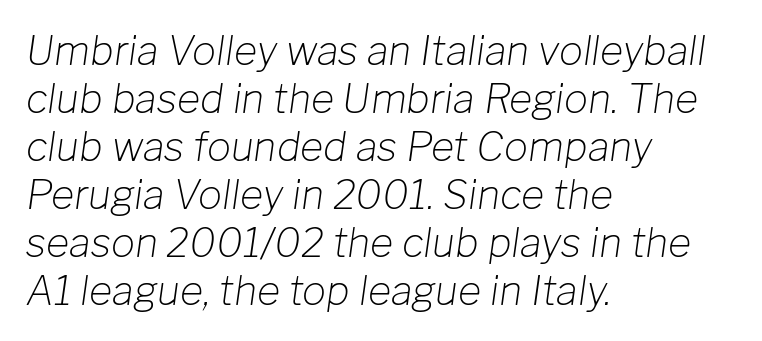
Q: Is the text bold? A: No.
Q: Is the text italic (slanted)? A: Yes, it leans right by about 8 degrees.
Q: Is the text underlined? A: No.
Q: How is the paragraph aligned? A: Left-aligned.
Q: Is the spacing between letters normal or unusually wide? A: Normal.
Q: Width (condensed, normal, or wide)? A: Normal.
Q: Stroke contrast? A: Low.
Q: x-height? A: Medium.
Q: Monospaced? A: No.
